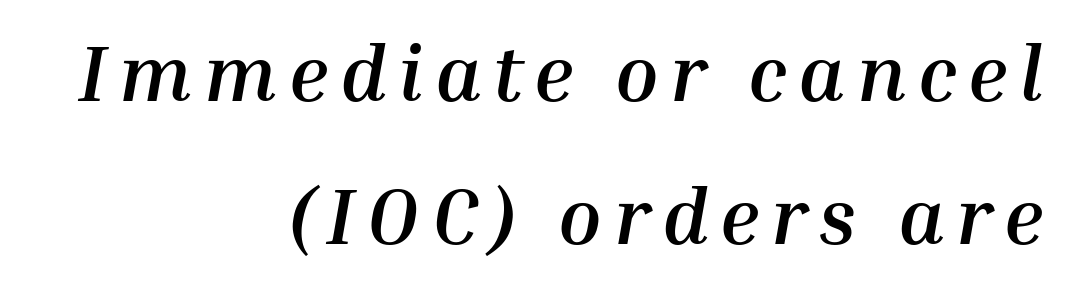
The image shows 79 px semibold type, italic (leaning right); set right-aligned, line spacing 1.81x, not underlined; medium stroke contrast and a medium x-height.
